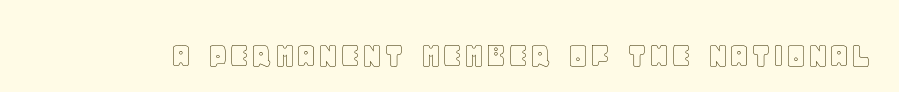
The image shows 38 px text type, upright; set normal letter spacing, not underlined; a large x-height.
